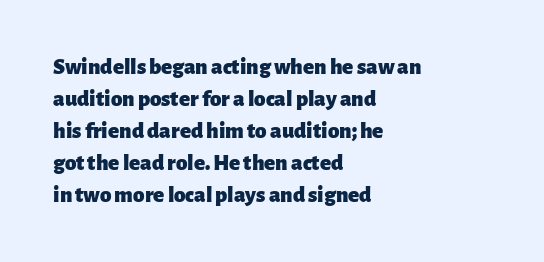
Compared with typical paragraphs, the rows here are spaced about the same. In terms of posture, this sample is upright. You'd pick this weight for a headline — it's a proper bold. Typeset ragged right — the left edge is the straight one.
